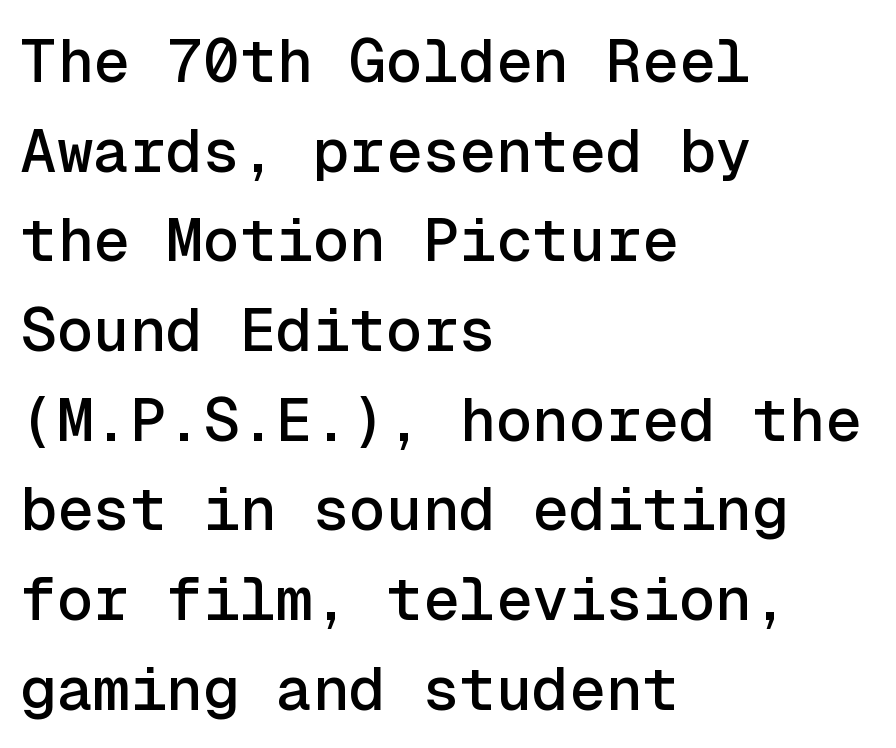
The image shows 61 px sans-serif type, upright, monospaced; set left-aligned, normal line spacing (1.47x), normal letter spacing, not underlined; a medium x-height.
